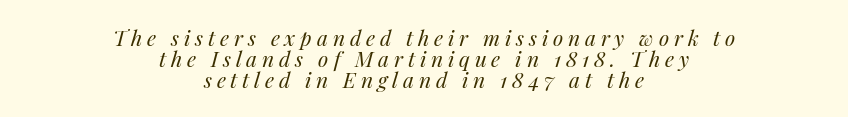
Q: Is the text bold? A: No.
Q: Is the text italic (slanted)? A: Yes, it leans right by about 14 degrees.
Q: Is the text underlined? A: No.
Q: How is the paragraph aligned? A: Centered.
Q: Is the spacing between letters normal or unusually wide? A: Unusually wide.
Q: Is the spacing between lines tight, normal or loose? A: Tight.
